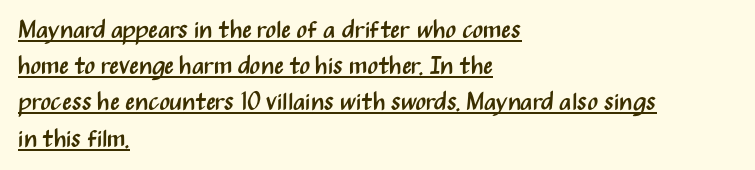
Every stem runs plumb, perpendicular to the baseline. You can see a thin bar hugging the bottom of the glyphs. The rendering keeps characters at their native spacing. A classic flush-left, rag-right setting is used for this passage.
